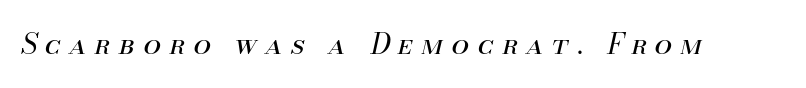
Q: Is the text bold? A: No.
Q: Is the text italic (slanted)? A: Yes, it leans right by about 13 degrees.
Q: Is the text underlined? A: No.
Q: Is the spacing between letters normal or unusually wide? A: Unusually wide.
Q: Width (condensed, normal, or wide)? A: Normal.
Q: Stroke contrast? A: Medium.
Q: x-height? A: Small.
Q: Monospaced? A: No.
